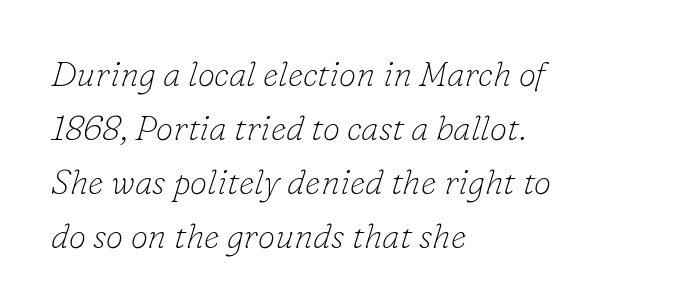
Q: Is the text bold? A: No.
Q: Is the text italic (slanted)? A: Yes, it leans right by about 16 degrees.
Q: Is the typeface a serif or a sans-serif typeface? A: Serif.
Q: Is the text underlined? A: No.
Q: How is the paragraph aligned? A: Left-aligned.
Q: Is the spacing between letters normal or unusually wide? A: Normal.
Q: Is the spacing between lines tight, normal or loose? A: Normal.
Q: Width (condensed, normal, or wide)? A: Normal.
Q: Stroke contrast? A: Low.
Q: x-height? A: Small.
Q: Monospaced? A: No.
